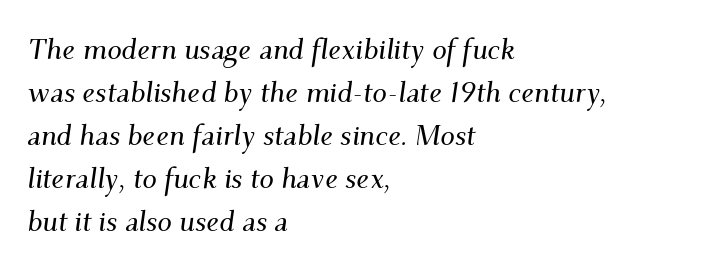
The image shows 29 px serif type, italic (leaning right); set left-aligned, normal line spacing (1.48x), normal letter spacing, not underlined; medium stroke contrast and a small x-height.
